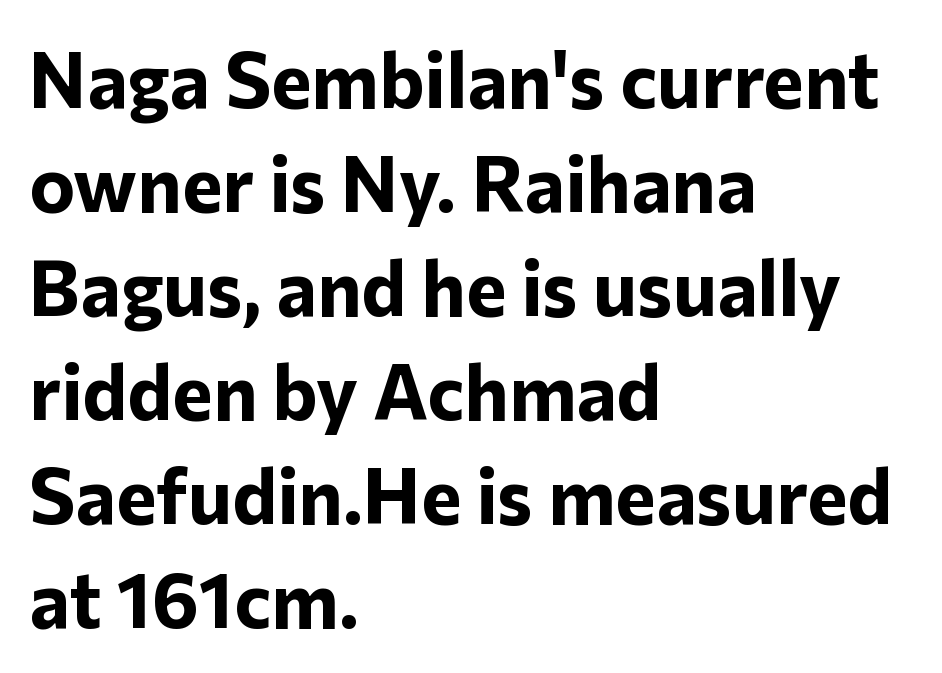
Note the varied advance widths — an 'i' is clearly narrower than an 'm'. You could call the tracking neutral — neither tight nor loose. Examine the stroke ends and you'll find no serifs. In terms of weight, the rendering is a true, heavy bold. Reading down the block, your eye returns to a fixed left position each line. The words here are not underlined.
